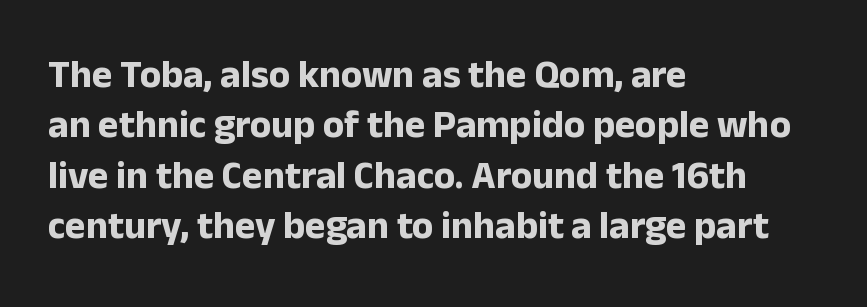
{"serif": "no", "italic": "no", "bold": "yes", "weight": "bold", "width": "normal", "stroke_contrast": "low", "x_height": "medium", "monospaced": "no", "underline": "no", "align": "left", "line_spacing": "normal", "line_spacing_ratio": 1.29, "letter_spacing": "normal", "letter_spacing_em": 0.0, "glyph_px": 39}
